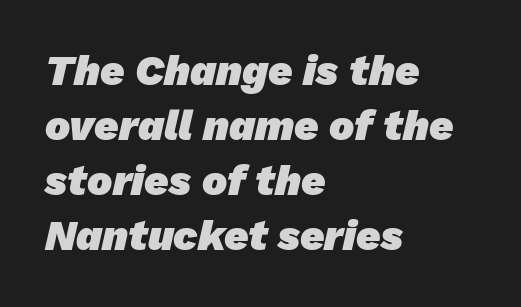
{"serif": "no", "bold": "yes", "weight": "heavy", "width": "normal", "stroke_contrast": "low", "x_height": "medium", "monospaced": "no", "underline": "no", "align": "left", "line_spacing": "normal", "line_spacing_ratio": 1.31, "letter_spacing": "normal", "letter_spacing_em": 0.0, "glyph_px": 42}
